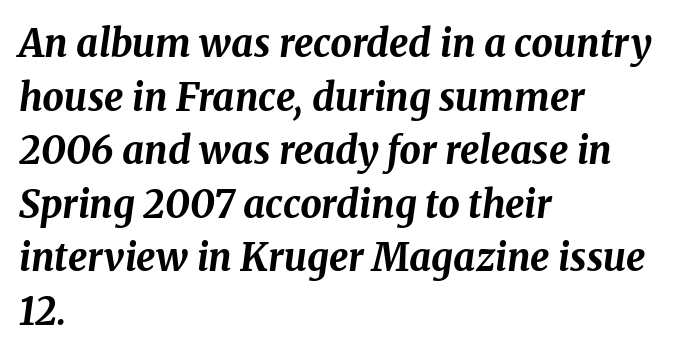
Strong, thick strokes mark this as bold type. Each row of text sits above clean, open space. The passage shown stacks its lines at a standard gap. This rendering uses left alignment, leaving the right contour irregular.
